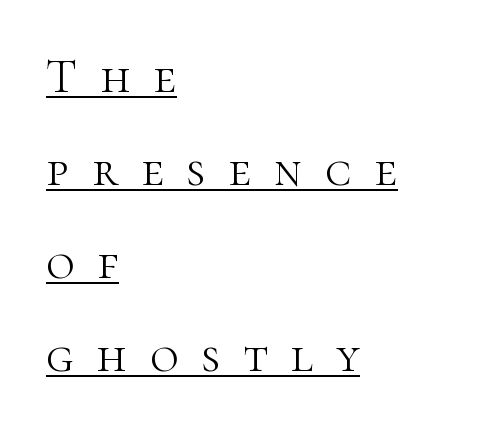
The image shows 49 px light serif type, upright; set left-aligned, loose line spacing (1.9x), unusually wide letter spacing (+0.47 em), underlined; high stroke contrast and a medium x-height.
